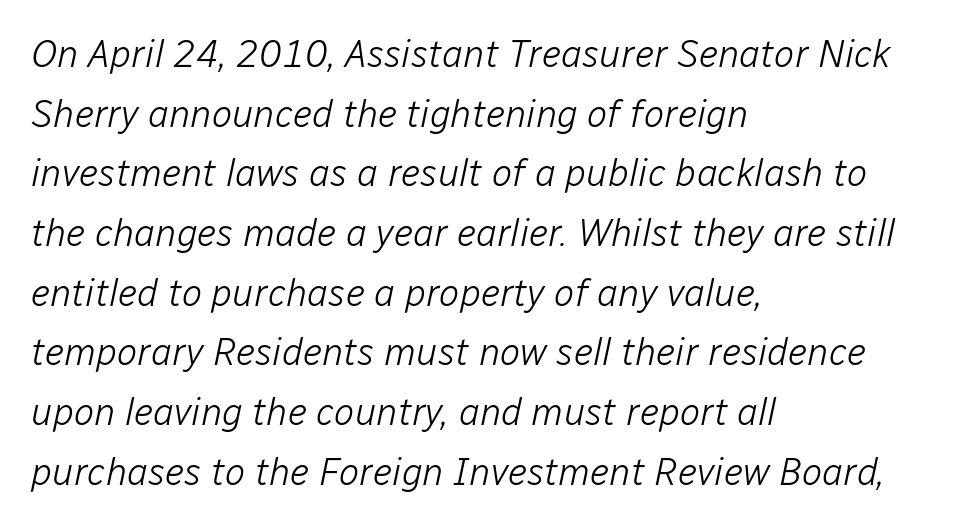
{"italic": "yes", "lean": "right", "slant_degrees": 12, "bold": "no", "weight": "light", "width": "normal", "stroke_contrast": "low", "x_height": "medium", "monospaced": "no", "underline": "no", "align": "left", "line_spacing": "normal", "line_spacing_ratio": 1.57, "letter_spacing": "normal", "letter_spacing_em": 0.0, "glyph_px": 38}
